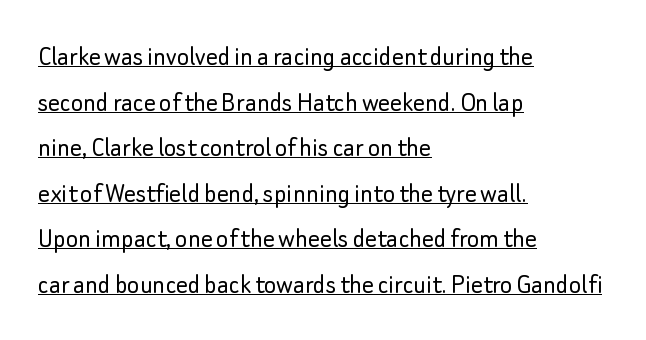
{"serif": "no", "italic": "no", "bold": "no", "weight": "light", "width": "normal", "stroke_contrast": "low", "x_height": "small", "monospaced": "no", "underline": "yes", "align": "left", "line_spacing": "normal", "line_spacing_ratio": 1.57, "letter_spacing": "normal", "letter_spacing_em": 0.0, "glyph_px": 29}
